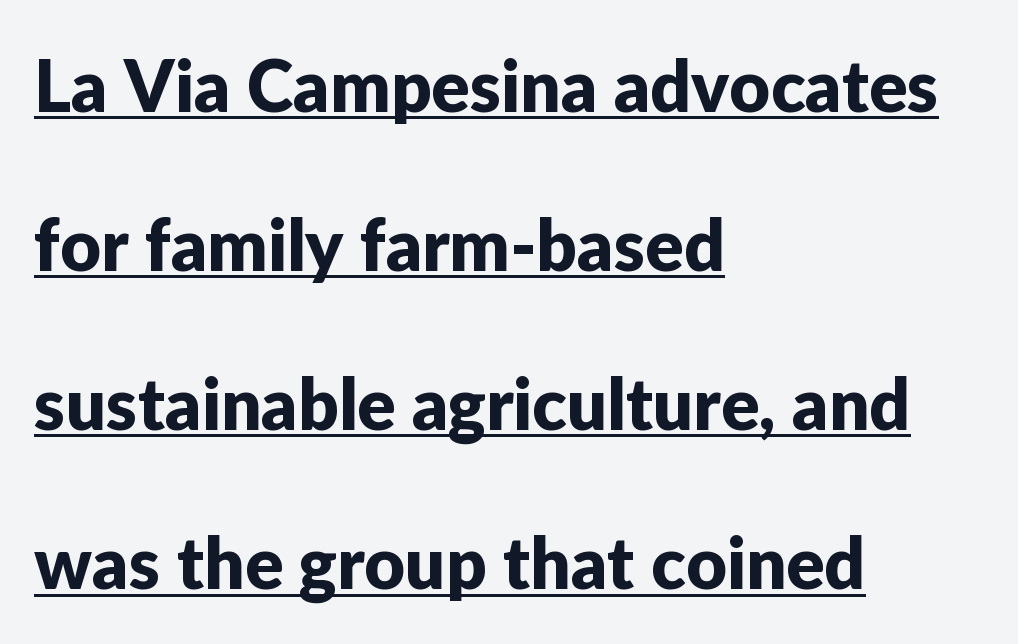
The specimen includes a rule beneath the text block's lines. Proportional: the letters do not fall into vertical columns. Characters remain perfectly vertical along every line. Tracking here is standard; glyphs follow each other at the usual distance.
